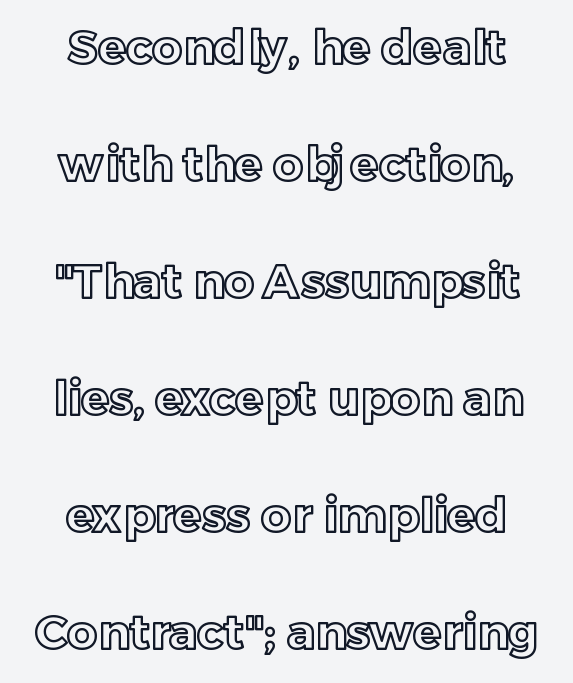
The passage shown is not underscored anywhere. If you drew a line through each stem, it would be perfectly vertical. In terms of leading, this rendering errs on the spacious side. Notice how the passage keeps no hard edge, just a central spine. Proportional: the letters do not fall into vertical columns.
